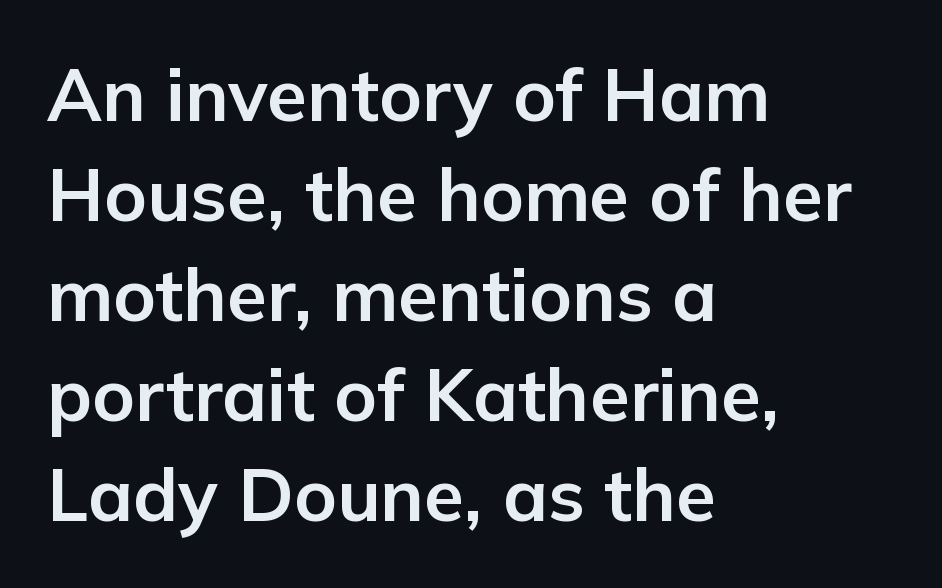
The image shows 73 px bold sans-serif type, upright; set left-aligned, normal line spacing (1.37x), normal letter spacing, not underlined; low stroke contrast and a medium x-height.
